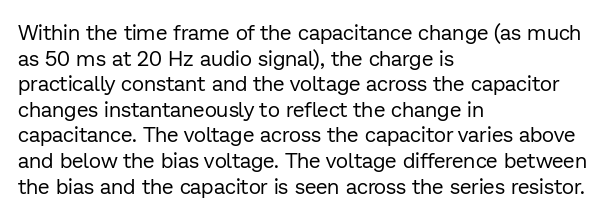
Q: Is the text bold? A: No.
Q: Is the text italic (slanted)? A: No, it is upright.
Q: Is the text underlined? A: No.
Q: How is the paragraph aligned? A: Left-aligned.
Q: Is the spacing between letters normal or unusually wide? A: Normal.
